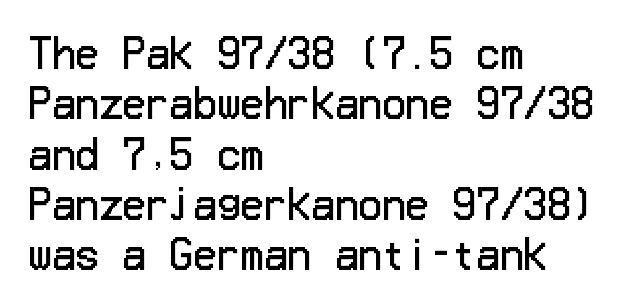
{"serif": "no", "italic": "no", "bold": "no", "weight": "regular", "width": "normal", "stroke_contrast": "low", "x_height": "medium", "underline": "no", "align": "left", "line_spacing": "normal", "line_spacing_ratio": 1.29, "letter_spacing": "normal", "letter_spacing_em": 0.0, "glyph_px": 39}
